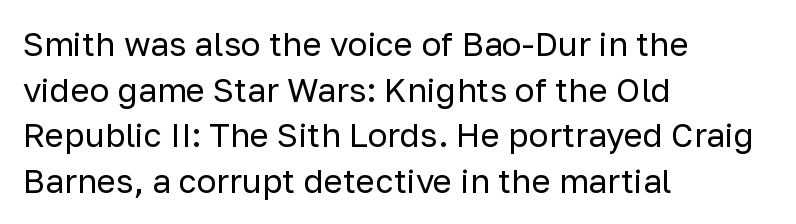
Observe the absence of serifs on each vertical stroke in this sample. These lines are rendered in a variable-pitch font. Rows of type keep a routine distance in the vertical direction. Stems here are at most as thick as an everyday book face. Every character sits straight up, as roman type does.
